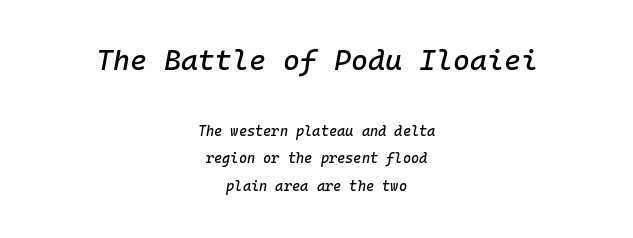
Look at the tracking — it's just the regular setting, nothing added. If you folded the block vertically in half, each line would mirror itself in length. Fixed-width glyphs throughout — classic coding-font behaviour. Note: larger setting up top, smaller setting below. The axis of the letterforms is tilted away from vertical. Horizontal bands of white between lines are thick stripes.
